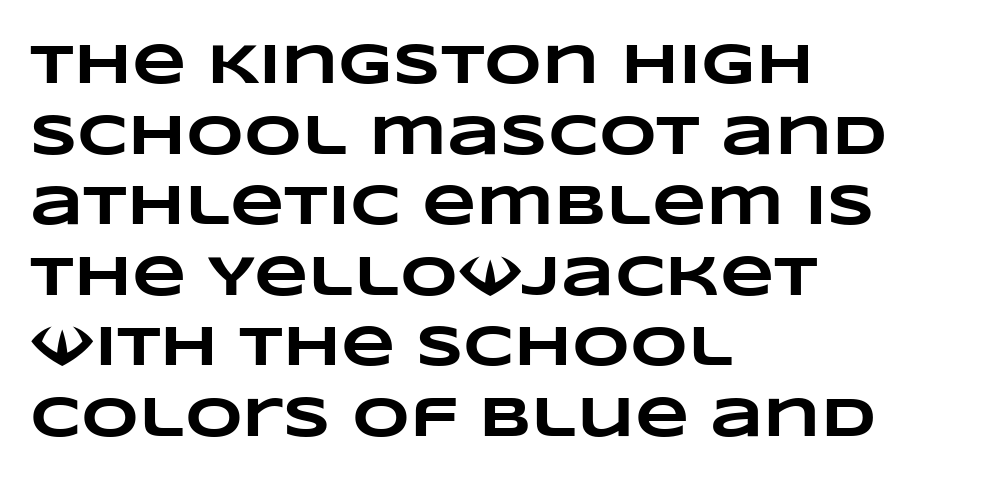
You could not count columns in this text — the font is proportionally spaced. The baseline area is clear. Pretty heavy lettering here — definitely bold. The paragraph has a hard left edge and a soft right edge. Compared with typical body copy, the letter spacing here is the same.
